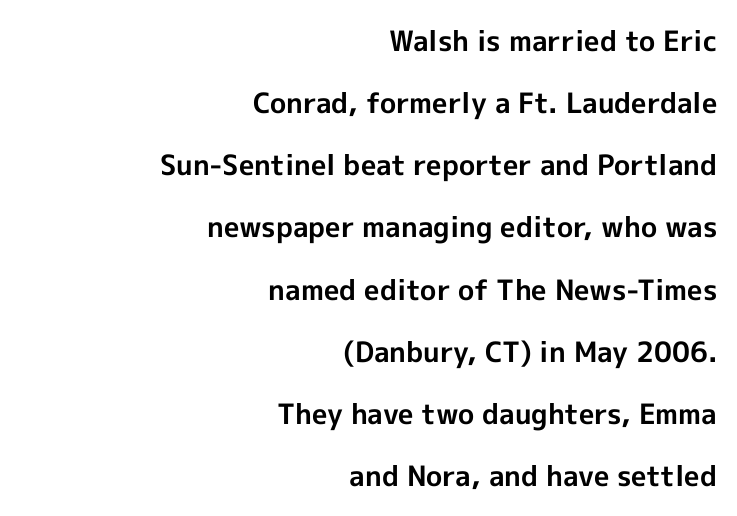
{"serif": "no", "italic": "no", "bold": "yes", "weight": "bold", "width": "normal", "x_height": "medium", "monospaced": "no", "underline": "no", "align": "right", "line_spacing": "loose", "line_spacing_ratio": 2.22, "letter_spacing": "normal", "letter_spacing_em": 0.0, "glyph_px": 28}
